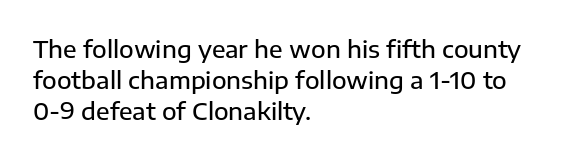
The image shows 24 px text type, upright; set left-aligned, normal line spacing (1.3x), normal letter spacing, not underlined.
